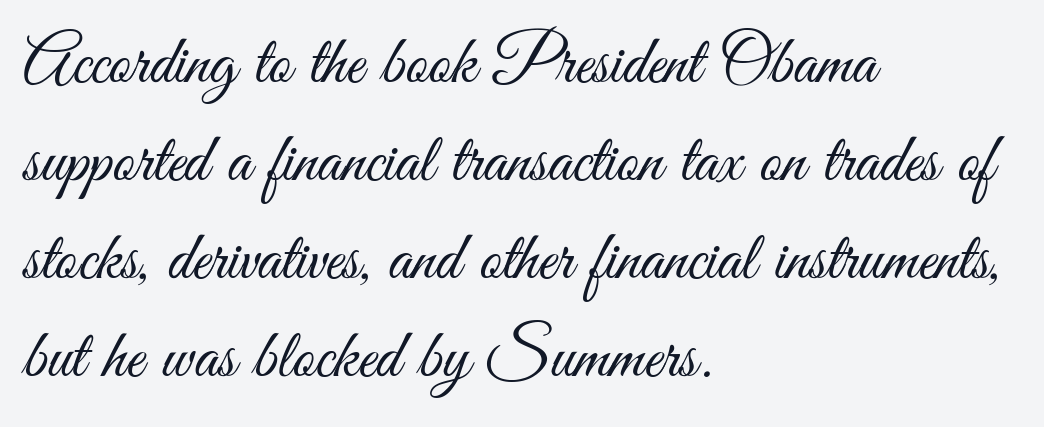
{"serif": "no", "bold": "no", "weight": "light", "width": "condensed", "stroke_contrast": "medium", "x_height": "small", "monospaced": "no", "underline": "no", "align": "left", "line_spacing": "normal", "line_spacing_ratio": 1.42, "letter_spacing": "normal", "letter_spacing_em": 0.0, "glyph_px": 69}
